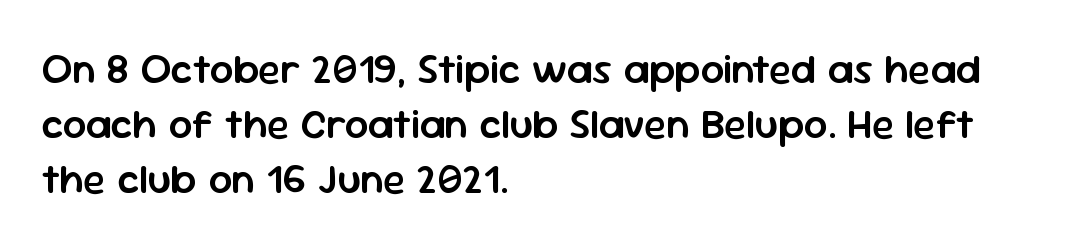
The image shows 42 px semibold sans-serif type, upright; set left-aligned, normal line spacing (1.31x), normal letter spacing, not underlined; low stroke contrast and a medium x-height.
